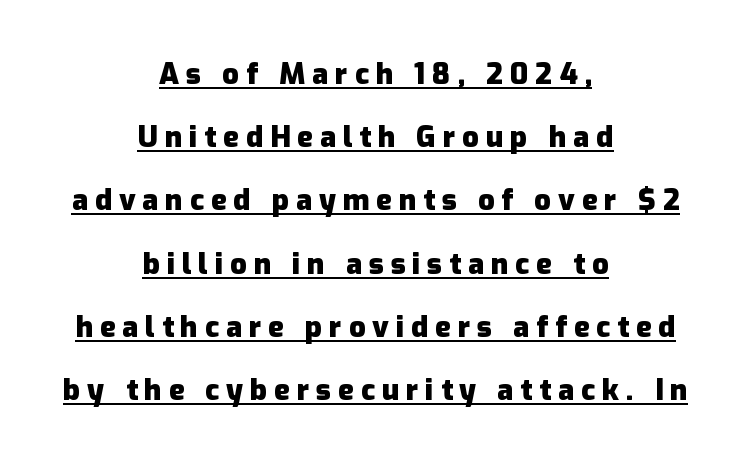
Q: Is the text bold? A: Yes.
Q: Is the text italic (slanted)? A: No, it is upright.
Q: Is the typeface a serif or a sans-serif typeface? A: Sans-serif.
Q: Is the text underlined? A: Yes.
Q: How is the paragraph aligned? A: Centered.
Q: Is the spacing between letters normal or unusually wide? A: Unusually wide.
Q: Is the spacing between lines tight, normal or loose? A: Loose.
Q: Width (condensed, normal, or wide)? A: Normal.
Q: Stroke contrast? A: Low.
Q: x-height? A: Medium.
Q: Monospaced? A: No.
